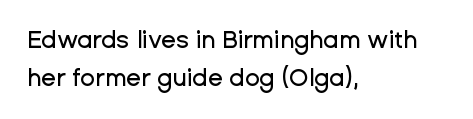
The image shows 24 px text type, upright; set left-aligned, normal line spacing (1.59x), normal letter spacing, not underlined.
